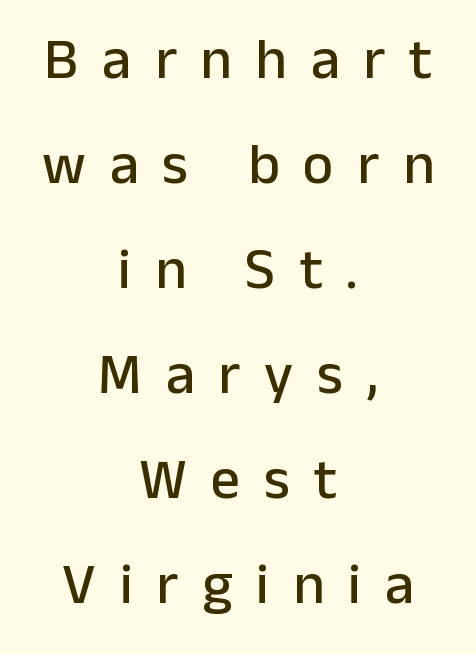
Serifs: no, the terminals of the letterforms are clean. Which margin do the lines hug? Neither — every line sits in the middle. The horizontal fit of the characters is loose and conspicuously gappy. The specimen omits any rule beneath the text block's lines. You could not count columns in this text — the font is proportionally spaced.
